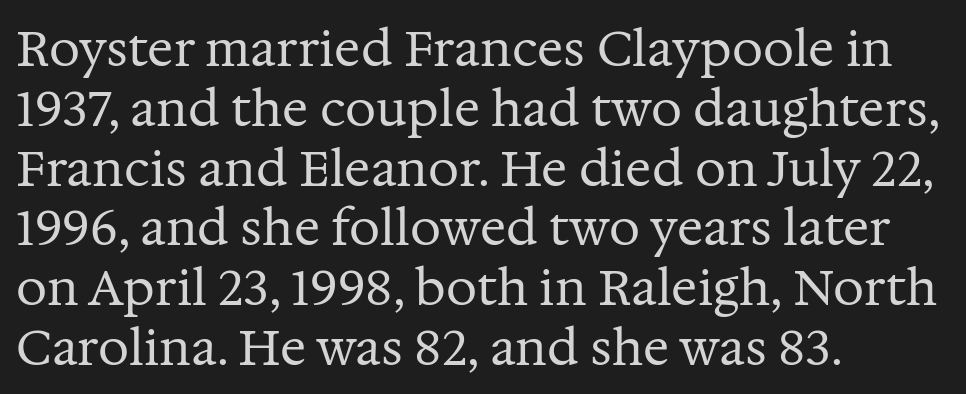
{"serif": "yes", "italic": "no", "bold": "no", "weight": "regular", "width": "normal", "stroke_contrast": "medium", "x_height": "medium", "monospaced": "no", "underline": "no", "align": "left", "line_spacing_ratio": 1.22, "letter_spacing": "normal", "letter_spacing_em": 0.0, "glyph_px": 49}
